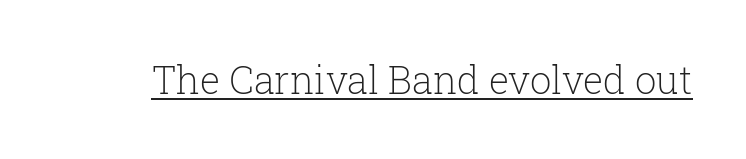
This rendering leaves character spacing at its baseline value. Serif or sans? Serif — the stroke terminals have little feet. The words here are underlined. Varying glyph widths throughout — classic text-font behaviour. Is there any slant? The stems are plumb. Unbolded letterforms with no extra heft.
